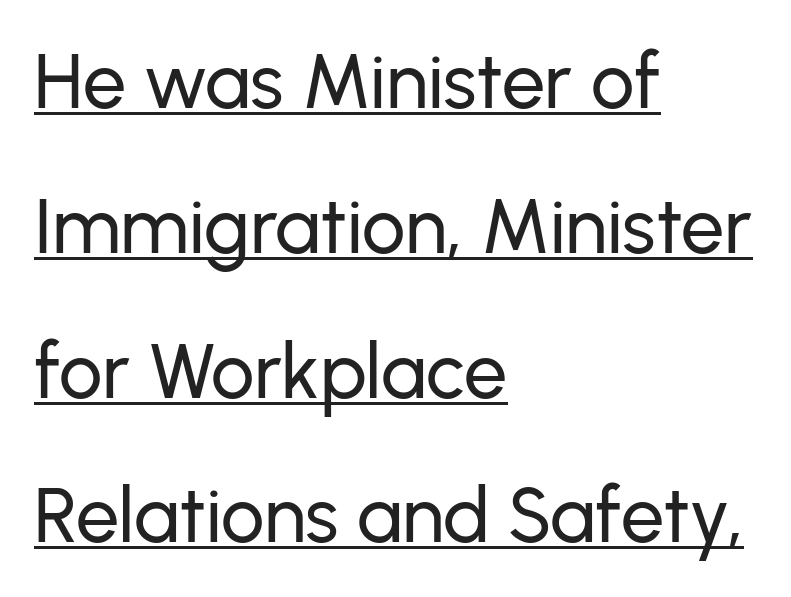
The specimen includes a rule beneath the text block's lines. What kind of face is this? One without serifs — a sans. The letters stand upright; this is a roman face. Here the designer chose a conventional face with non-uniform glyph widths. If you drew a ruler down the left edge, every line would touch it. There is no visible air inserted between adjacent glyphs.
